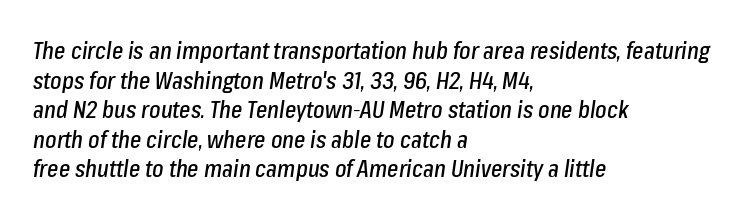
{"italic": "yes", "lean": "right", "slant_degrees": 8, "underline": "no", "align": "left", "line_spacing_ratio": 1.23, "letter_spacing": "normal", "letter_spacing_em": 0.0, "glyph_px": 24}
